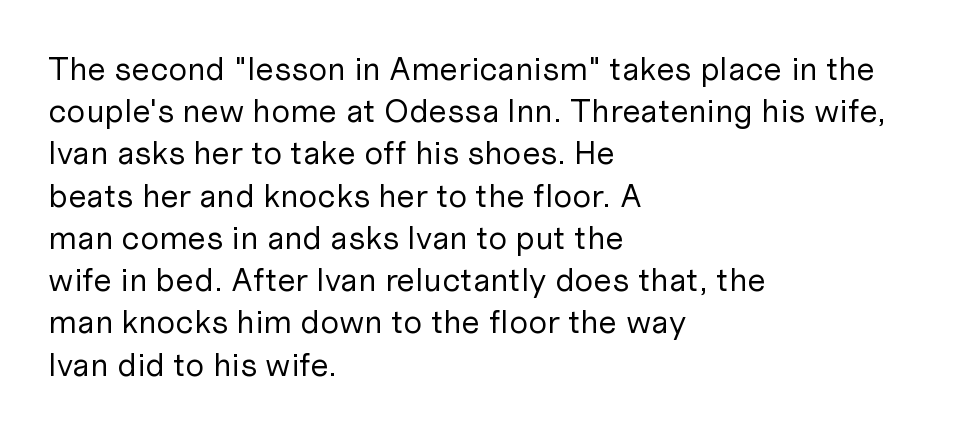
Q: Is the text bold? A: No.
Q: Is the text italic (slanted)? A: No, it is upright.
Q: Is the typeface a serif or a sans-serif typeface? A: Sans-serif.
Q: Is the text underlined? A: No.
Q: How is the paragraph aligned? A: Left-aligned.
Q: Is the spacing between letters normal or unusually wide? A: Normal.
Q: Is the spacing between lines tight, normal or loose? A: Normal.
Q: Width (condensed, normal, or wide)? A: Normal.
Q: Stroke contrast? A: Low.
Q: x-height? A: Medium.
Q: Monospaced? A: No.
